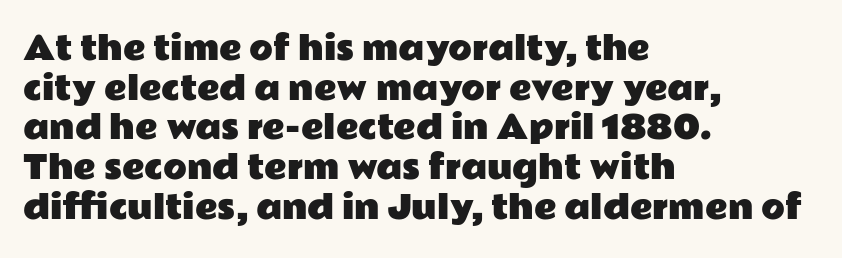
Q: Is the text italic (slanted)? A: No, it is upright.
Q: Is the typeface a serif or a sans-serif typeface? A: Sans-serif.
Q: Is the text underlined? A: No.
Q: How is the paragraph aligned? A: Left-aligned.
Q: Is the spacing between letters normal or unusually wide? A: Normal.
Q: Is the spacing between lines tight, normal or loose? A: Normal.
Q: Width (condensed, normal, or wide)? A: Wide.
Q: Stroke contrast? A: Low.
Q: x-height? A: Medium.
Q: Monospaced? A: No.
